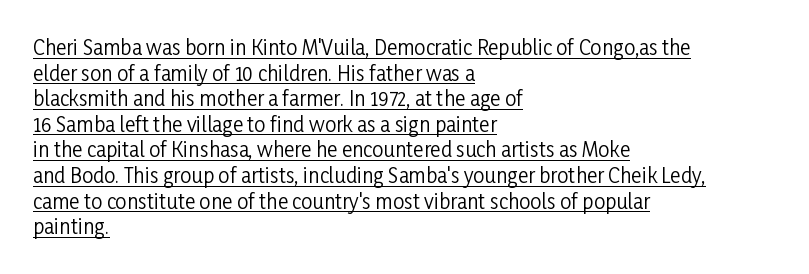
Q: Is the text bold? A: No.
Q: Is the text italic (slanted)? A: No, it is upright.
Q: Is the text underlined? A: Yes.
Q: How is the paragraph aligned? A: Left-aligned.
Q: Is the spacing between letters normal or unusually wide? A: Normal.
Q: Is the spacing between lines tight, normal or loose? A: Normal.
